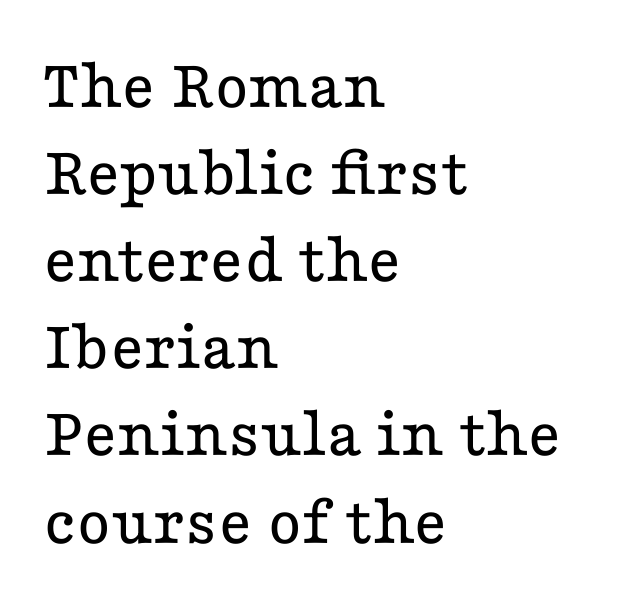
{"serif": "yes", "italic": "no", "bold": "no", "weight": "regular", "width": "wide", "stroke_contrast": "low", "x_height": "medium", "monospaced": "no", "underline": "no", "align": "left", "line_spacing_ratio": 1.21, "letter_spacing": "normal", "letter_spacing_em": 0.0, "glyph_px": 72}
